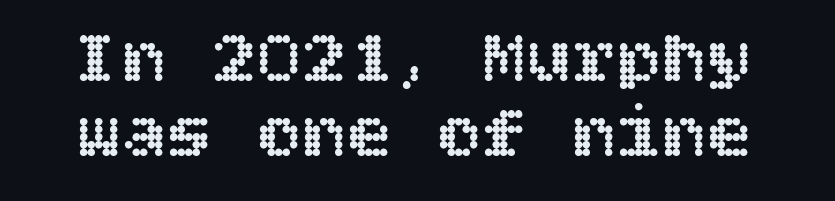
Q: Is the text italic (slanted)? A: No, it is upright.
Q: Is the text underlined? A: No.
Q: How is the paragraph aligned? A: Centered.
Q: Is the spacing between letters normal or unusually wide? A: Normal.
Q: Is the spacing between lines tight, normal or loose? A: Tight.
Q: Width (condensed, normal, or wide)? A: Normal.
Q: x-height? A: Large.
